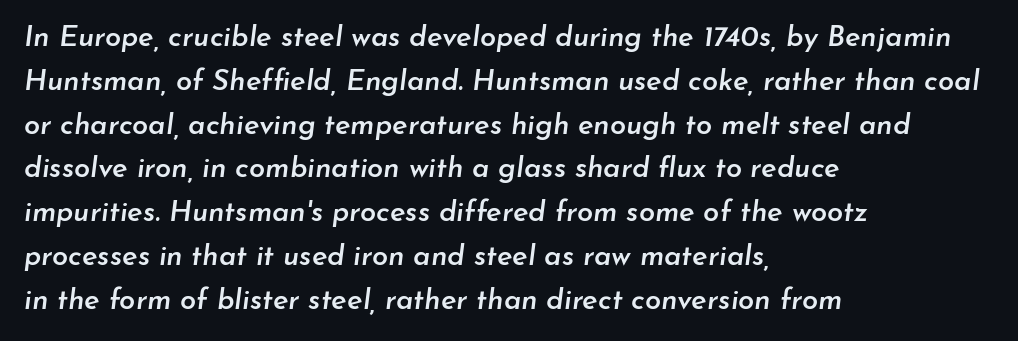
{"italic": "yes", "lean": "right", "slant_degrees": 7, "bold": "semi", "weight": "semibold", "width": "normal", "stroke_contrast": "low", "x_height": "small", "monospaced": "no", "underline": "no", "align": "left", "line_spacing": "normal", "line_spacing_ratio": 1.51, "letter_spacing": "normal", "letter_spacing_em": 0.0, "glyph_px": 29}
